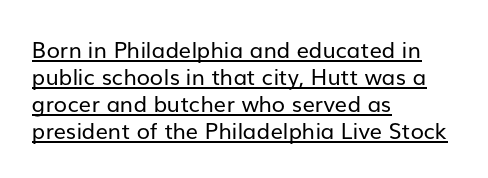
The image shows 22 px text type, upright; set left-aligned, line spacing 1.22x, normal letter spacing, underlined.
